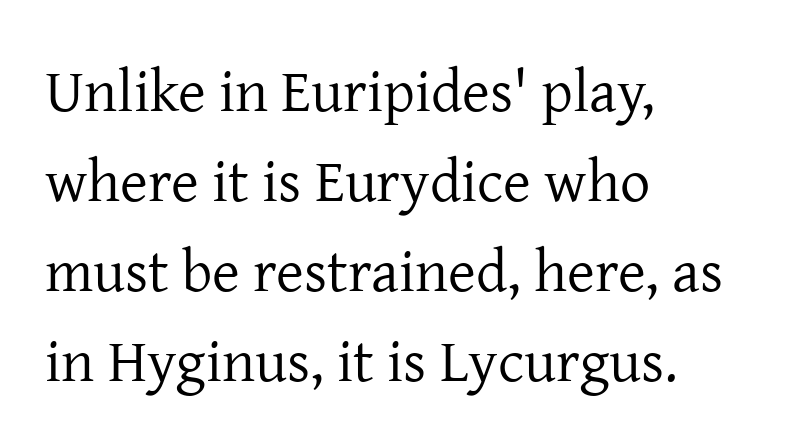
The image shows 60 px regular-weight serif type, upright; set left-aligned, normal line spacing (1.5x), normal letter spacing, not underlined; low stroke contrast and a medium x-height.
